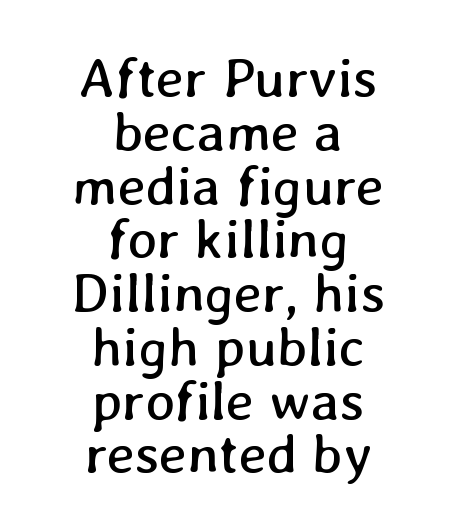
The line texture is even and compact thanks to regular tracking. The font is comparable to plain body text, perhaps lighter. This block would grow much taller if given ordinary leading; it's compressed now. The baseline area is clear.
